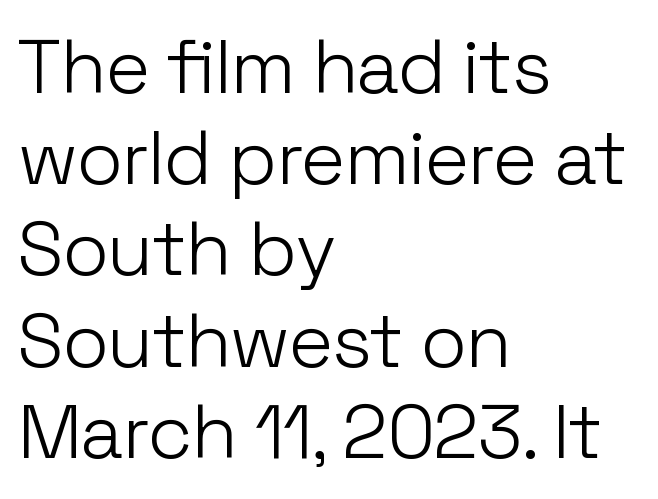
The image shows 76 px light sans-serif type, upright; set left-aligned, line spacing 1.2x, normal letter spacing, not underlined; low stroke contrast and a medium x-height.
